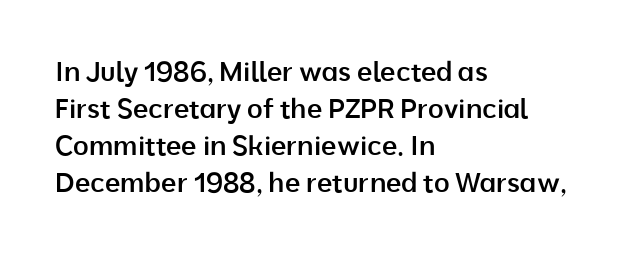
Nobody touched the tracking dial on this one. The space between consecutive lines is moderate. The area under the type is left untouched. Posture: straight, roman, zero tilt. The glyphs have the mass of a demibold cut, below bold.
